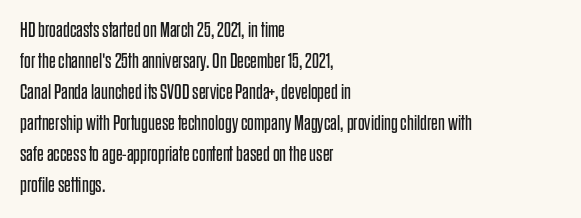
{"italic": "no", "bold": "no", "underline": "no", "align": "left", "line_spacing": "normal", "line_spacing_ratio": 1.48, "letter_spacing": "normal", "letter_spacing_em": 0.0, "glyph_px": 21}
